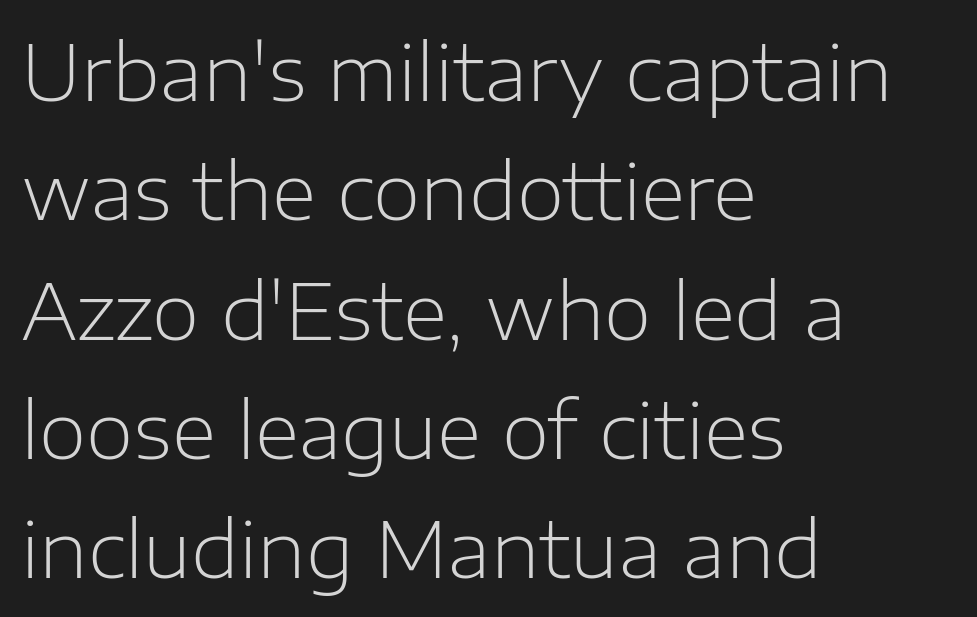
Each word holds together tightly as a unit, with standard inter-letter gaps. Regarding serifs, this sample does without them. These lines sit exactly where default settings would place them. The foot of each line stays bare and open. The face used here is proportionally spaced, like ordinary book or web type. Casual observation: everything's shoved over to the left.
